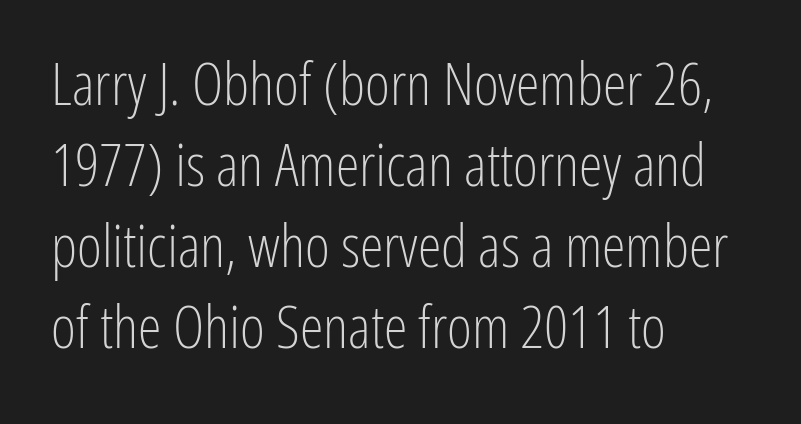
Q: Is the text bold? A: No.
Q: Is the text italic (slanted)? A: No, it is upright.
Q: Is the typeface a serif or a sans-serif typeface? A: Sans-serif.
Q: Is the text underlined? A: No.
Q: How is the paragraph aligned? A: Left-aligned.
Q: Is the spacing between letters normal or unusually wide? A: Normal.
Q: Is the spacing between lines tight, normal or loose? A: Normal.
Q: Width (condensed, normal, or wide)? A: Condensed.
Q: Stroke contrast? A: Low.
Q: x-height? A: Medium.
Q: Monospaced? A: No.
